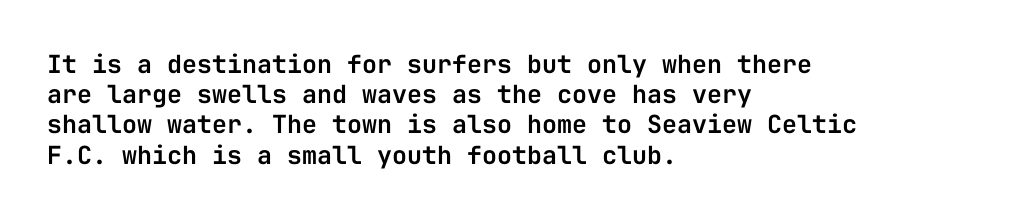
Q: Is the text italic (slanted)? A: No, it is upright.
Q: Is the text underlined? A: No.
Q: How is the paragraph aligned? A: Left-aligned.
Q: Is the spacing between letters normal or unusually wide? A: Normal.
